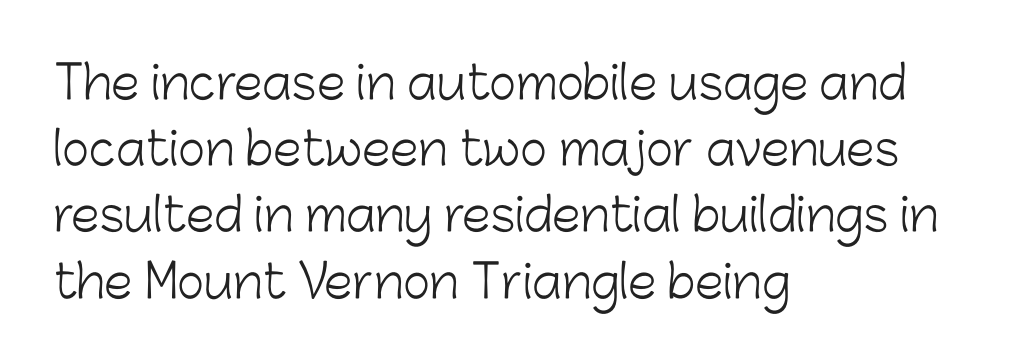
{"serif": "no", "italic": "no", "bold": "no", "weight": "light", "width": "normal", "stroke_contrast": "low", "x_height": "medium", "monospaced": "no", "underline": "no", "align": "left", "line_spacing": "normal", "line_spacing_ratio": 1.44, "letter_spacing": "normal", "letter_spacing_em": 0.0, "glyph_px": 46}
